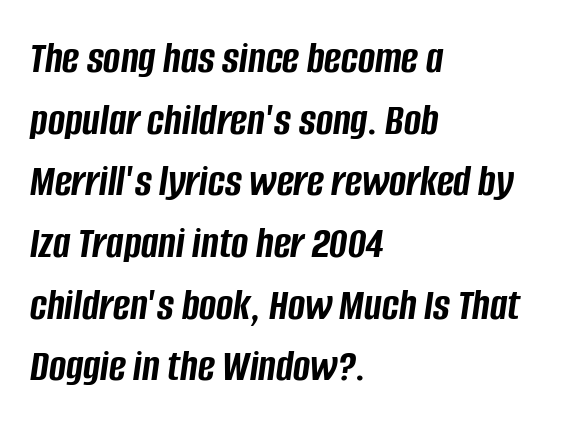
{"italic": "yes", "lean": "right", "slant_degrees": 8, "bold": "yes", "weight": "semibold", "width": "condensed", "stroke_contrast": "low", "x_height": "large", "monospaced": "no", "underline": "no", "align": "left", "line_spacing": "normal", "line_spacing_ratio": 1.34, "letter_spacing": "normal", "letter_spacing_em": 0.0, "glyph_px": 46}
